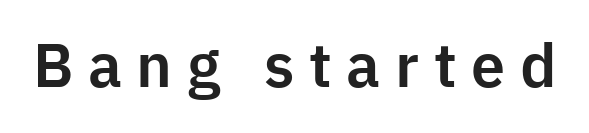
{"serif": "no", "italic": "no", "width": "normal", "stroke_contrast": "low", "x_height": "medium", "monospaced": "no", "underline": "no", "letter_spacing": "wide", "letter_spacing_em": 0.24, "glyph_px": 61}
